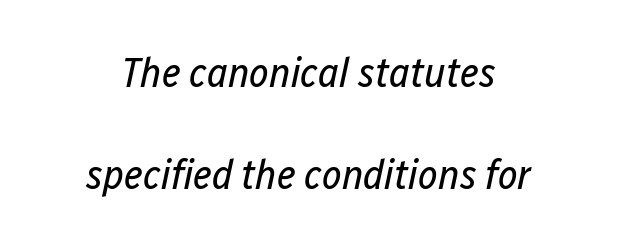
The image shows 42 px regular-weight, condensed type, italic (leaning right); set loose line spacing (2.43x), normal letter spacing, not underlined; low stroke contrast and a medium x-height.
